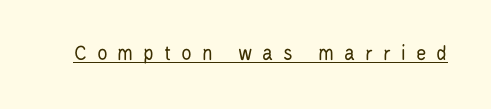
Q: Is the text bold? A: No.
Q: Is the text italic (slanted)? A: No, it is upright.
Q: Is the text underlined? A: Yes.
Q: Is the spacing between letters normal or unusually wide? A: Unusually wide.
